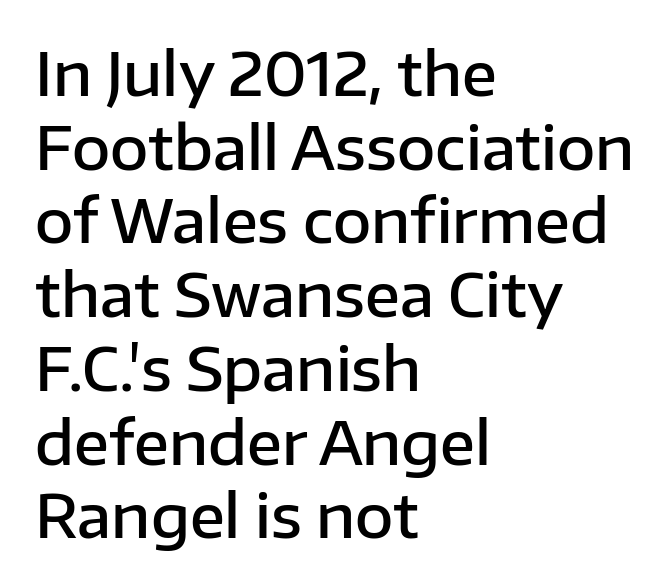
The image shows 59 px semibold sans-serif type, upright; set left-aligned, normal line spacing (1.25x), normal letter spacing, not underlined; low stroke contrast and a medium x-height.
